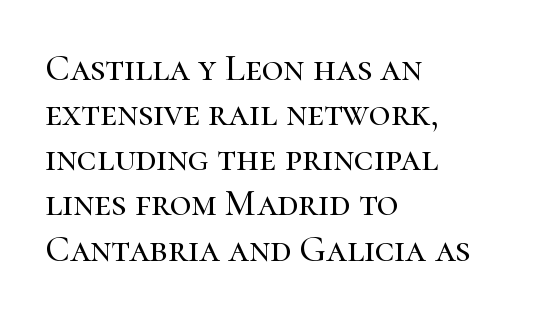
The image shows 37 px serif type, upright; set left-aligned, line spacing 1.22x, normal letter spacing, not underlined; high stroke contrast and a medium x-height.
